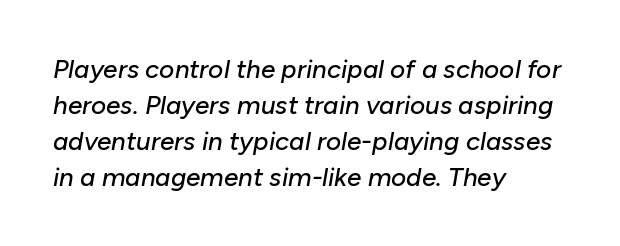
Left-aligned paragraph, ragged on the right. Honestly, the letter spacing is just normal — you wouldn't notice it. If you measured baseline to baseline, you'd find a middling distance. The foot of each line stays bare and open. Italic: yes, the glyphs are oblique.
